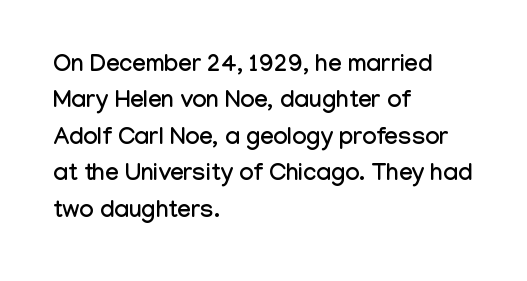
A normal amount of white space separates one row of letters from the next. Is there any slant? The stems are plumb. Nobody touched the tracking dial on this one. Quick note: underline off.
